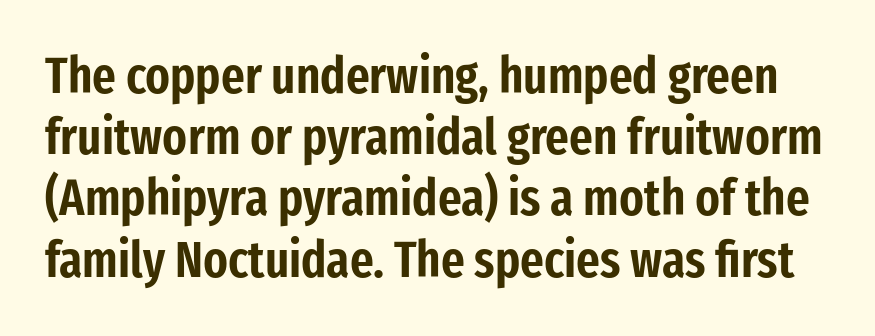
{"serif": "no", "italic": "no", "width": "condensed", "stroke_contrast": "low", "x_height": "medium", "monospaced": "no", "underline": "no", "line_spacing_ratio": 1.2, "letter_spacing": "normal", "letter_spacing_em": 0.0, "glyph_px": 51}
